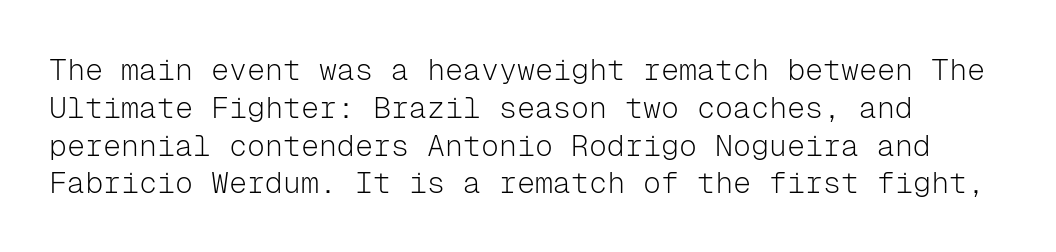
{"serif": "no", "italic": "no", "bold": "no", "weight": "light", "width": "normal", "stroke_contrast": "low", "x_height": "medium", "monospaced": "yes", "underline": "no", "line_spacing": "normal", "line_spacing_ratio": 1.26, "letter_spacing": "normal", "letter_spacing_em": 0.0, "glyph_px": 30}
